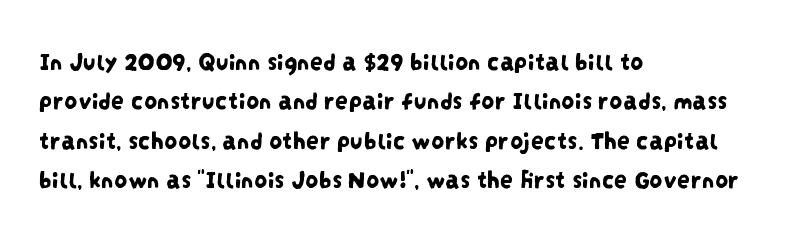
Q: Is the text underlined? A: No.
Q: How is the paragraph aligned? A: Left-aligned.
Q: Is the spacing between letters normal or unusually wide? A: Normal.
Q: Is the spacing between lines tight, normal or loose? A: Normal.
